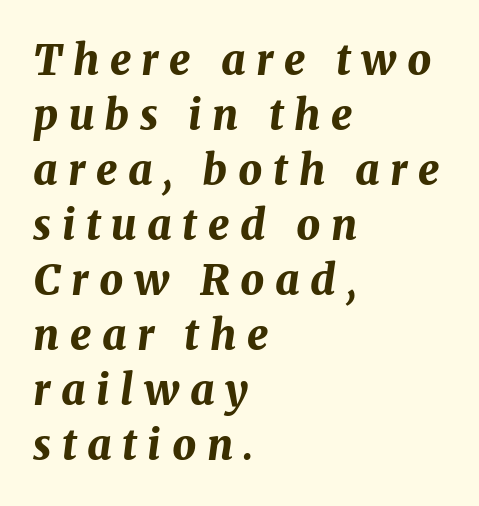
The image shows 42 px bold type, italic (leaning right); set left-aligned, normal line spacing (1.31x), unusually wide letter spacing (+0.25 em), not underlined; medium stroke contrast and a medium x-height.
